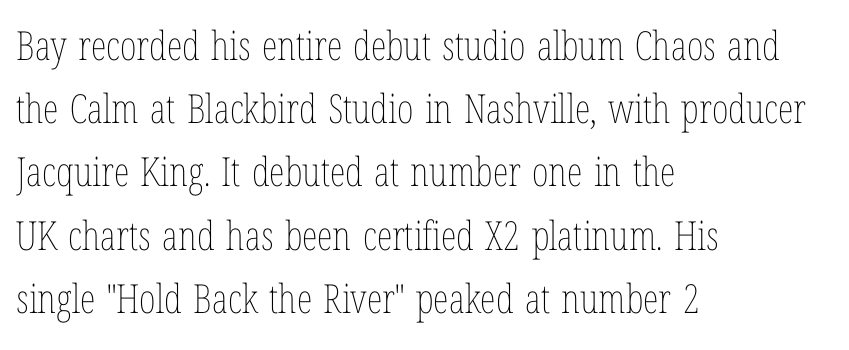
{"italic": "no", "bold": "no", "weight": "thin", "width": "condensed", "stroke_contrast": "low", "x_height": "medium", "monospaced": "no", "underline": "no", "align": "left", "line_spacing": "normal", "line_spacing_ratio": 1.58, "letter_spacing": "normal", "letter_spacing_em": 0.0, "glyph_px": 40}
